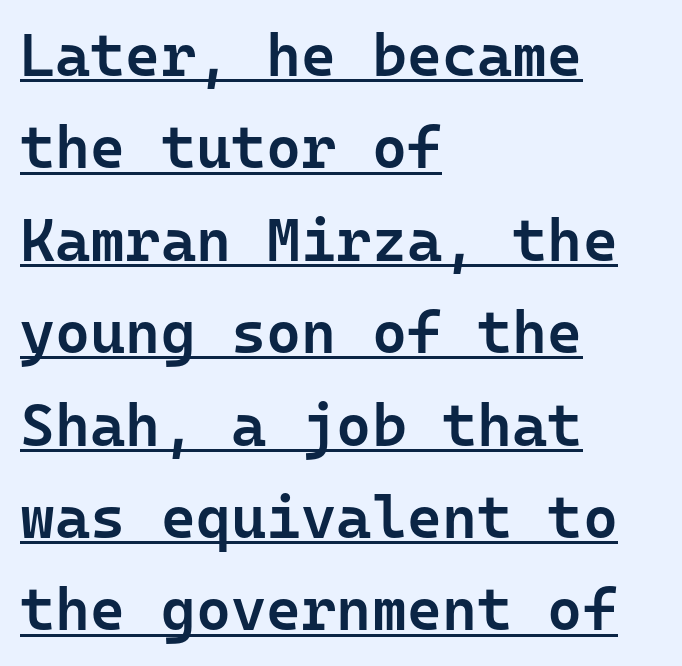
The image shows 60 px semibold sans-serif type, upright, monospaced; set left-aligned, normal line spacing (1.54x), normal letter spacing, underlined; low stroke contrast and a medium x-height.
